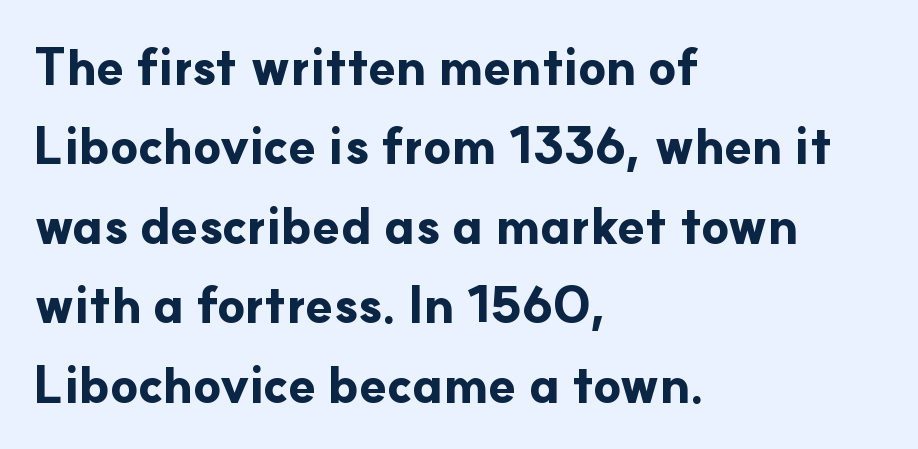
Q: Is the text bold? A: Yes.
Q: Is the text italic (slanted)? A: No, it is upright.
Q: Is the typeface a serif or a sans-serif typeface? A: Sans-serif.
Q: Is the text underlined? A: No.
Q: How is the paragraph aligned? A: Left-aligned.
Q: Is the spacing between letters normal or unusually wide? A: Normal.
Q: Is the spacing between lines tight, normal or loose? A: Normal.
Q: Width (condensed, normal, or wide)? A: Normal.
Q: Stroke contrast? A: Low.
Q: x-height? A: Small.
Q: Monospaced? A: No.
